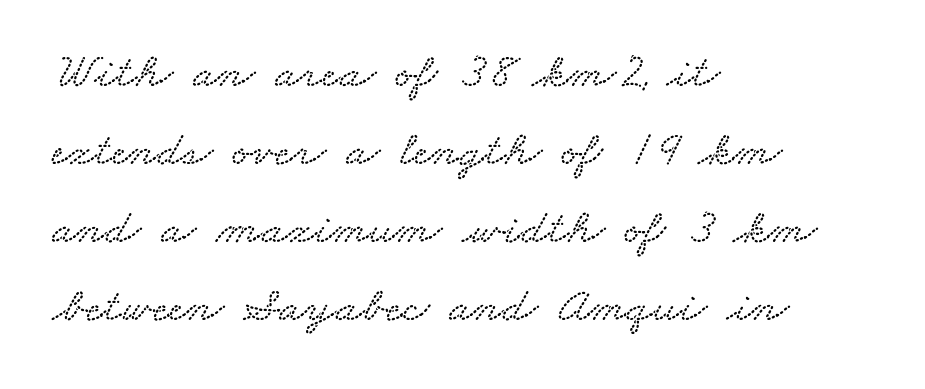
The letters advance in unequal steps, a hallmark of proportional type. The baseline area is clear. The letterforms sit shoulder to shoulder at normal distance. The setting favours the left margin, as ordinary paragraphs usually do. The designer left line spacing at the default.
